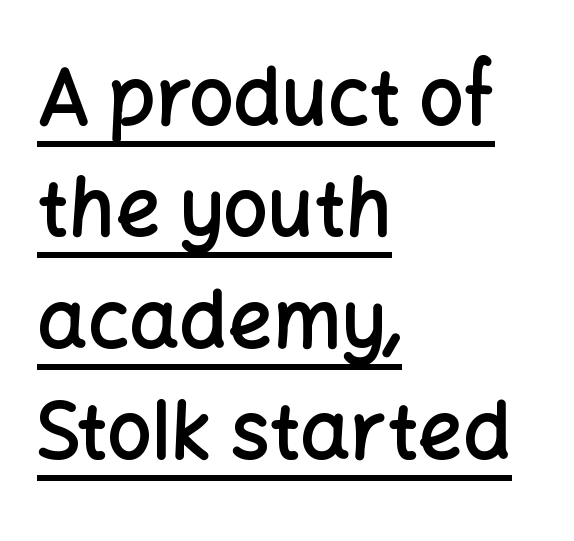
{"serif": "no", "italic": "no", "bold": "semi", "weight": "semibold", "width": "normal", "stroke_contrast": "low", "x_height": "medium", "monospaced": "no", "underline": "yes", "align": "left", "line_spacing": "normal", "line_spacing_ratio": 1.41, "letter_spacing": "normal", "letter_spacing_em": 0.0, "glyph_px": 79}
